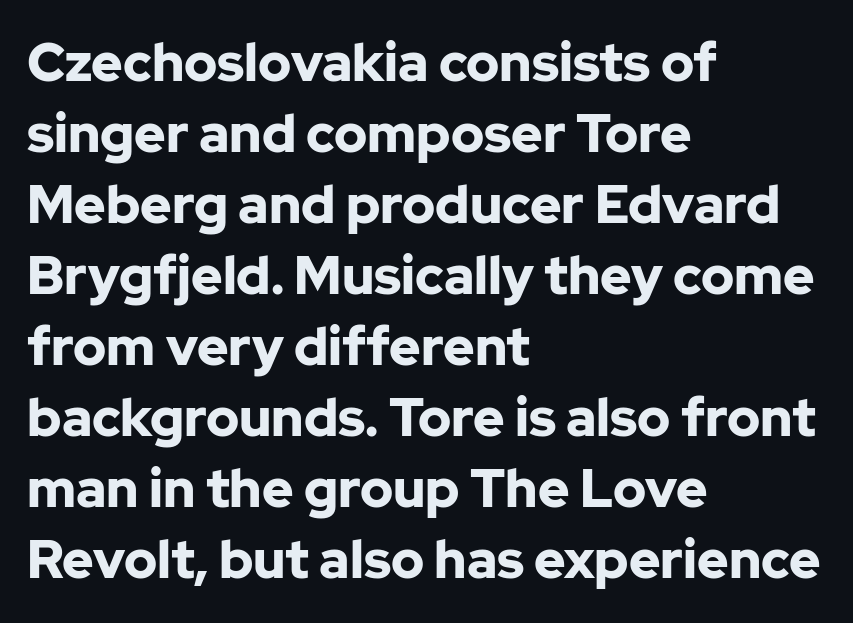
Q: Is the text bold? A: Yes.
Q: Is the text italic (slanted)? A: No, it is upright.
Q: Is the typeface a serif or a sans-serif typeface? A: Sans-serif.
Q: Is the text underlined? A: No.
Q: How is the paragraph aligned? A: Left-aligned.
Q: Is the spacing between letters normal or unusually wide? A: Normal.
Q: Is the spacing between lines tight, normal or loose? A: Normal.
Q: Width (condensed, normal, or wide)? A: Normal.
Q: Stroke contrast? A: Low.
Q: x-height? A: Medium.
Q: Monospaced? A: No.
